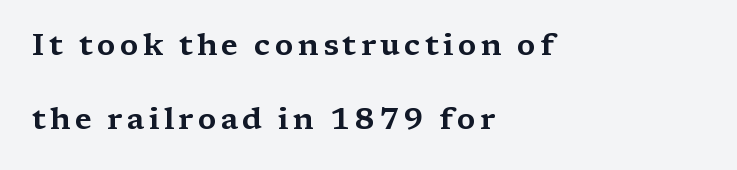
The compositor pushed each line to the left boundary. Ascenders rise straight up at ninety degrees. You could fit nearly another row in the gap between these rows. Small tapered or slab feet sit at the stroke ends, so this counts as serif. The passage shown is typed in a proportional face where columns would drift.
